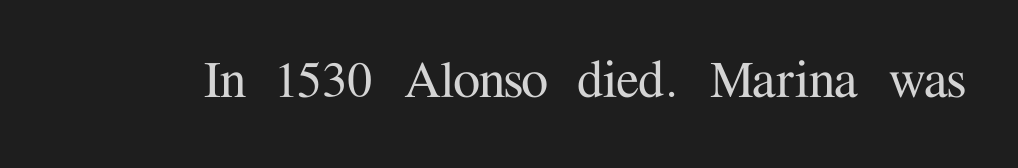
Q: Is the text italic (slanted)? A: No, it is upright.
Q: Is the typeface a serif or a sans-serif typeface? A: Serif.
Q: Is the text underlined? A: No.
Q: Is the spacing between letters normal or unusually wide? A: Normal.
Q: Width (condensed, normal, or wide)? A: Normal.
Q: Stroke contrast? A: Medium.
Q: x-height? A: Medium.
Q: Monospaced? A: No.
